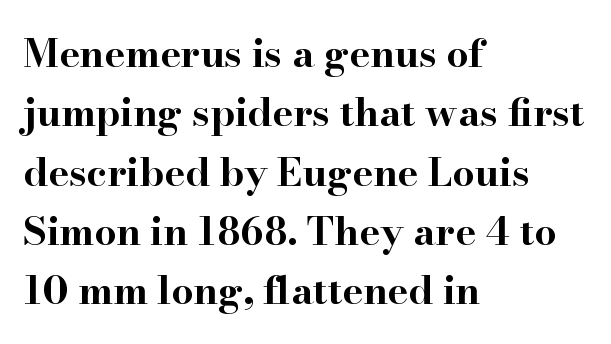
The image shows 39 px bold, wide serif type, upright; set left-aligned, normal line spacing (1.52x), normal letter spacing, not underlined; high stroke contrast and a small x-height.
